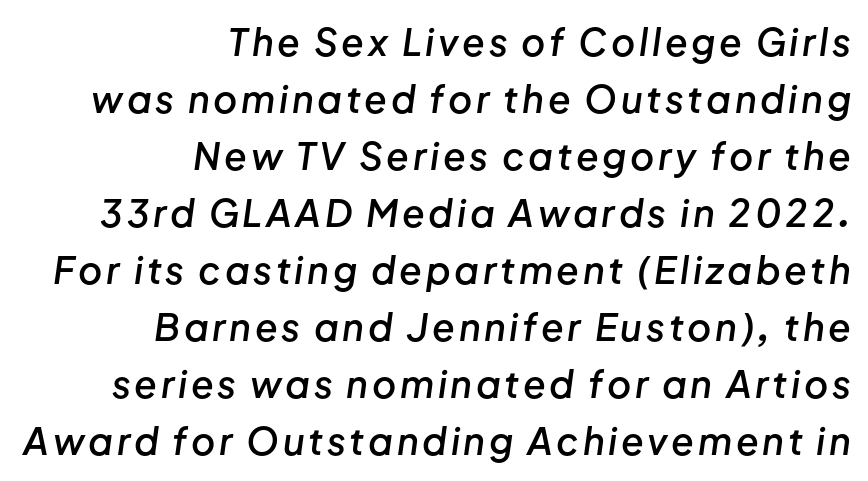
Q: Is the text bold? A: Semi-bold.
Q: Is the text italic (slanted)? A: Yes, it leans right by about 8 degrees.
Q: Is the text underlined? A: No.
Q: How is the paragraph aligned? A: Right-aligned.
Q: Is the spacing between lines tight, normal or loose? A: Normal.
Q: Width (condensed, normal, or wide)? A: Normal.
Q: Stroke contrast? A: Low.
Q: x-height? A: Medium.
Q: Monospaced? A: No.
